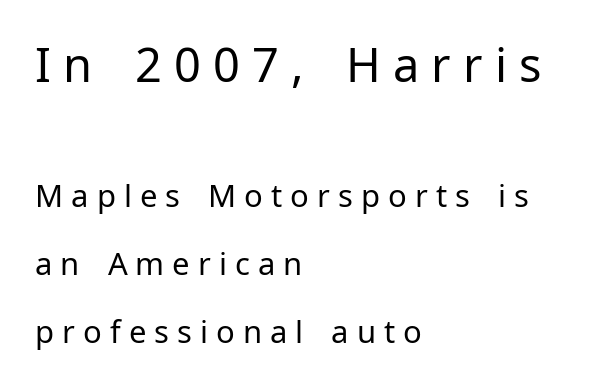
Display-style spreading of the glyphs; the letterfit is very open. Stem width sits at or under what a default text font uses. Quick note: underline off. Here the first block reads like a headline and the second like body copy. A sans-serif font was chosen for this passage. Proportional: the letters do not fall into vertical columns.
